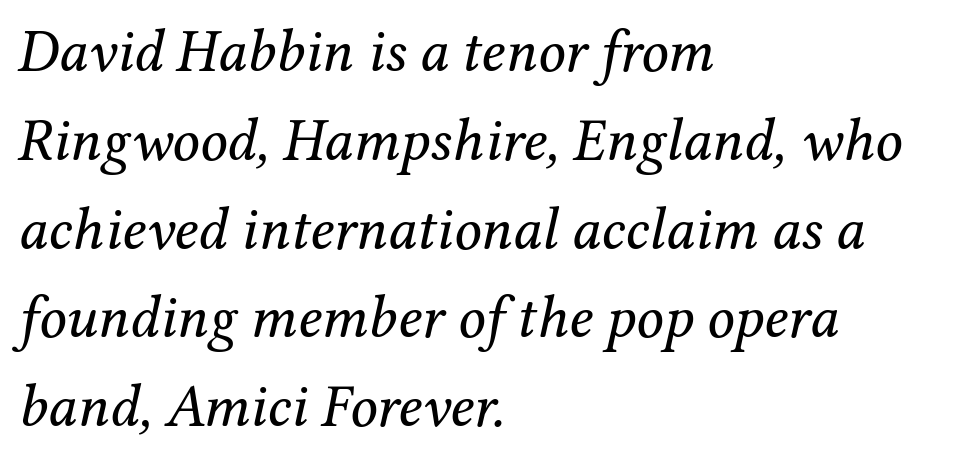
Words float on clear page, feet unadorned. The typesetter chose a ragged-right arrangement here. Do the characters align in a grid? No, the font is proportional. The designer left line spacing at the default. The weight would be labelled regular, book, light, or lighter still. The letters sit at their default tracking, neither squeezed nor spread.
